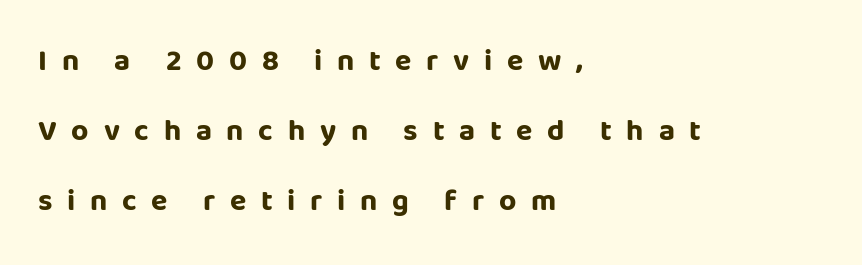
{"serif": "no", "italic": "no", "bold": "yes", "weight": "bold", "width": "normal", "stroke_contrast": "low", "x_height": "large", "monospaced": "no", "underline": "no", "align": "left", "line_spacing": "loose", "line_spacing_ratio": 2.33, "letter_spacing": "wide", "letter_spacing_em": 0.49, "glyph_px": 30}
